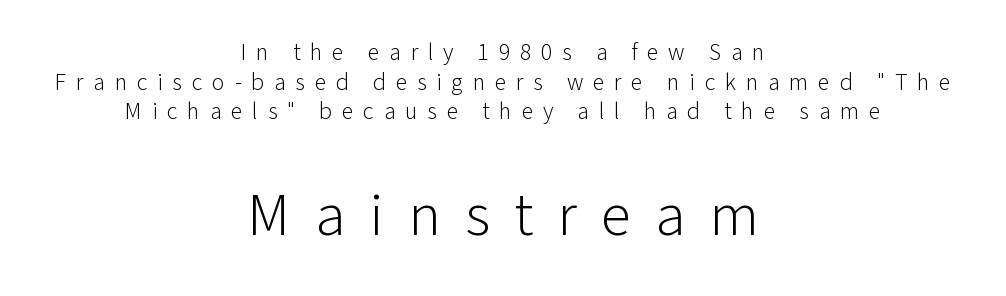
Q: Is the text bold? A: No.
Q: Is the text italic (slanted)? A: No, it is upright.
Q: Is the typeface a serif or a sans-serif typeface? A: Sans-serif.
Q: Is the text underlined? A: No.
Q: How is the paragraph aligned? A: Centered.
Q: Is the spacing between letters normal or unusually wide? A: Unusually wide.
Q: Which block of text is set in a larger size, the first (top) or the second (bottom)? A: The second (bottom) one.
Q: Width (condensed, normal, or wide)? A: Normal.
Q: Stroke contrast? A: Low.
Q: x-height? A: Medium.
Q: Monospaced? A: No.
